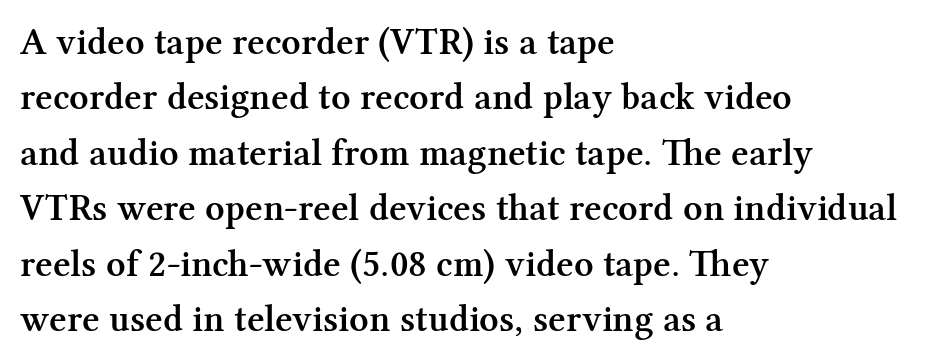
{"serif": "yes", "italic": "no", "bold": "semi", "weight": "semibold", "width": "normal", "stroke_contrast": "medium", "x_height": "medium", "monospaced": "no", "underline": "no", "align": "left", "line_spacing": "normal", "line_spacing_ratio": 1.46, "letter_spacing": "normal", "letter_spacing_em": 0.0, "glyph_px": 38}
